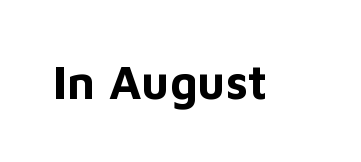
The letters advance in unequal steps, a hallmark of proportional type. The line texture is even and compact thanks to regular tracking. Look at the stroke-to-counter ratio: heavy, a bold. Classification — sans serif.
